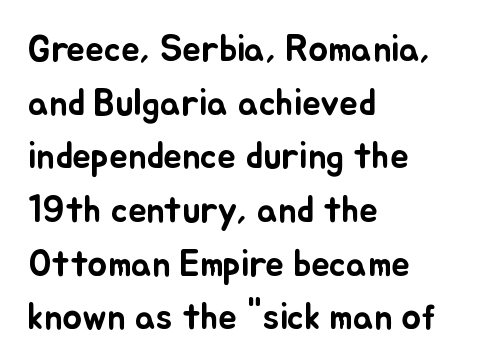
{"italic": "no", "width": "normal", "stroke_contrast": "low", "x_height": "small", "monospaced": "no", "underline": "no", "align": "left", "line_spacing": "normal", "line_spacing_ratio": 1.45, "letter_spacing": "normal", "letter_spacing_em": 0.0, "glyph_px": 37}
